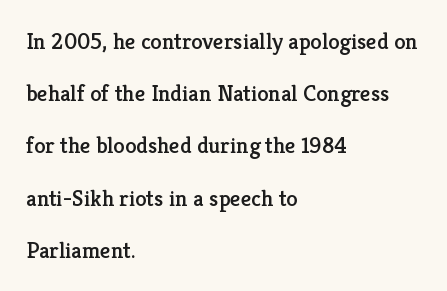
{"italic": "no", "underline": "no", "align": "left", "line_spacing": "loose", "line_spacing_ratio": 2.27, "letter_spacing": "normal", "letter_spacing_em": 0.0, "glyph_px": 23}
